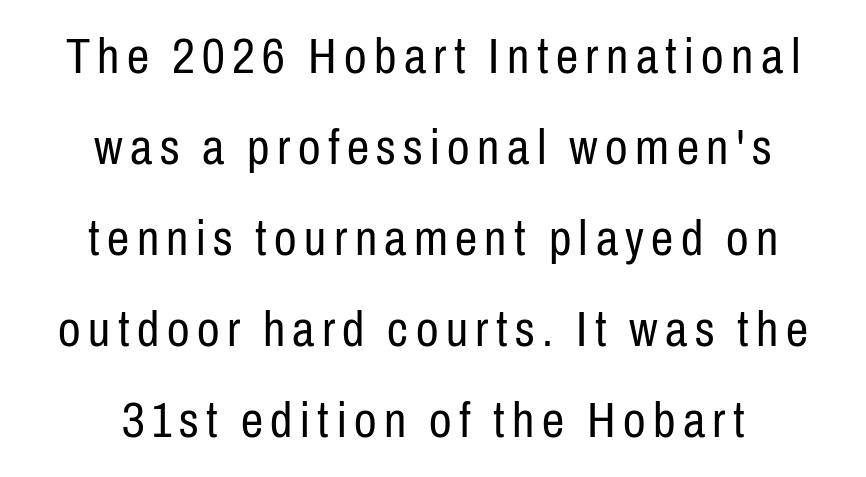
Q: Is the text bold? A: No.
Q: Is the text italic (slanted)? A: No, it is upright.
Q: Is the typeface a serif or a sans-serif typeface? A: Sans-serif.
Q: Is the text underlined? A: No.
Q: How is the paragraph aligned? A: Centered.
Q: Width (condensed, normal, or wide)? A: Condensed.
Q: Stroke contrast? A: Low.
Q: x-height? A: Medium.
Q: Monospaced? A: No.
